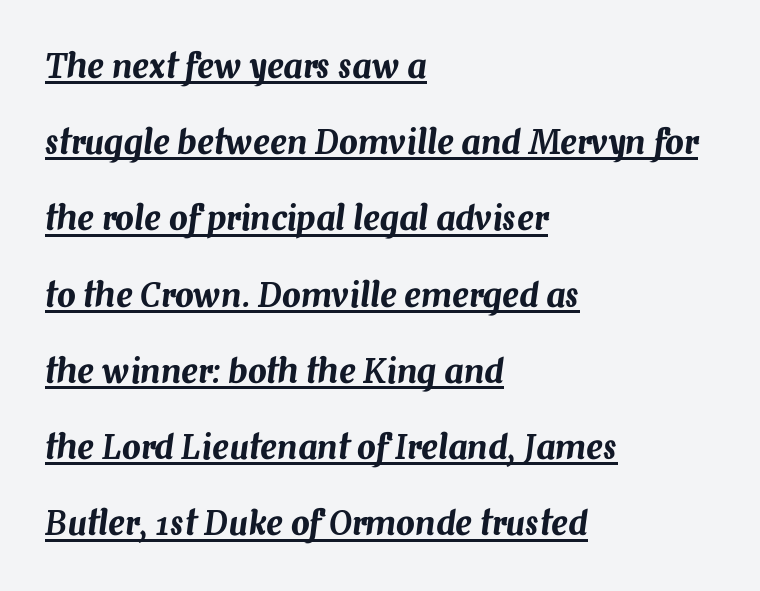
{"italic": "yes", "lean": "right", "slant_degrees": 7, "width": "normal", "stroke_contrast": "medium", "x_height": "medium", "monospaced": "no", "underline": "yes", "align": "left", "line_spacing": "loose", "line_spacing_ratio": 2.31, "letter_spacing": "normal", "letter_spacing_em": 0.0, "glyph_px": 33}
